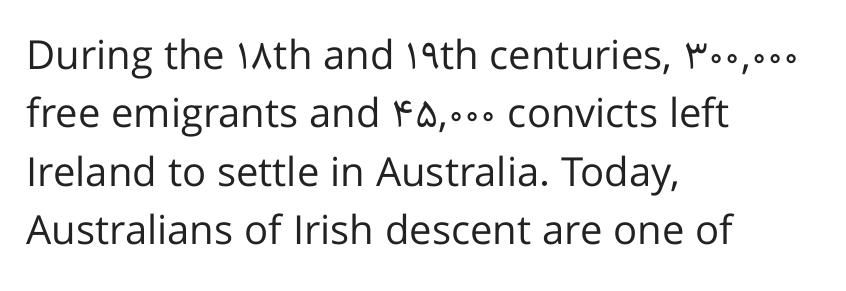
Q: Is the text bold? A: No.
Q: Is the text italic (slanted)? A: No, it is upright.
Q: Is the typeface a serif or a sans-serif typeface? A: Sans-serif.
Q: Is the text underlined? A: No.
Q: How is the paragraph aligned? A: Left-aligned.
Q: Is the spacing between letters normal or unusually wide? A: Normal.
Q: Is the spacing between lines tight, normal or loose? A: Normal.
Q: Width (condensed, normal, or wide)? A: Normal.
Q: Stroke contrast? A: Low.
Q: x-height? A: Medium.
Q: Monospaced? A: No.
